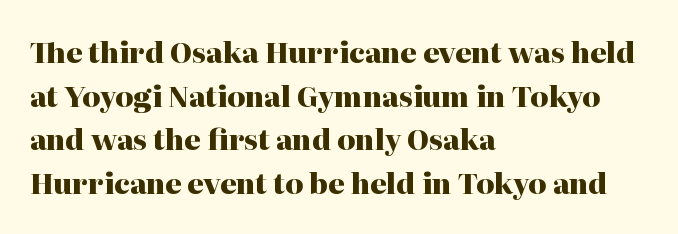
The image shows 28 px heavy serif type, upright; set left-aligned, normal line spacing (1.56x), normal letter spacing, not underlined; high stroke contrast and a medium x-height.
